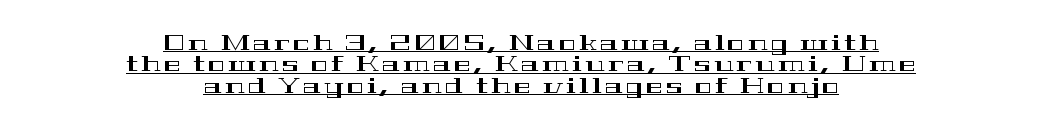
The image shows 22 px text type, upright; set centered, tight line spacing (0.97x), underlined.
